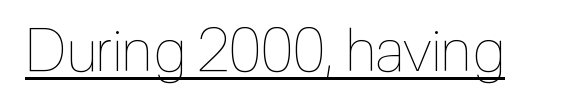
The image shows 59 px thin, condensed type, upright; set normal letter spacing, underlined; a medium x-height.
